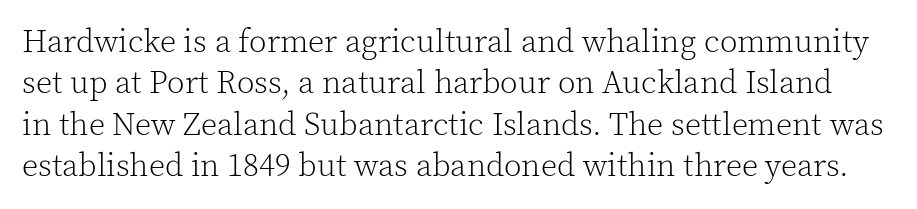
Q: Is the text bold? A: No.
Q: Is the text italic (slanted)? A: No, it is upright.
Q: Is the typeface a serif or a sans-serif typeface? A: Serif.
Q: Is the text underlined? A: No.
Q: Is the spacing between letters normal or unusually wide? A: Normal.
Q: Is the spacing between lines tight, normal or loose? A: Normal.
Q: Width (condensed, normal, or wide)? A: Normal.
Q: x-height? A: Medium.
Q: Monospaced? A: No.
